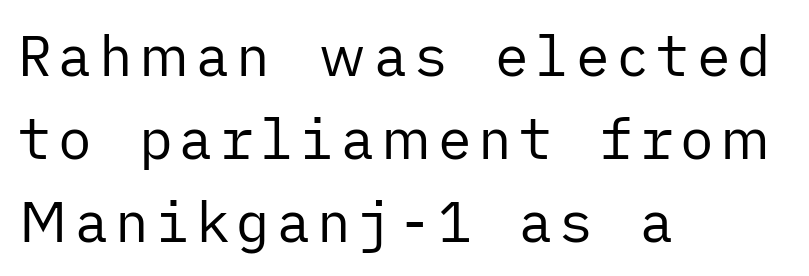
Horizontally, the lines are justified to the leading edge only. Weight: not bold — regular or lighter. No word sits above an underline. Each letter's strokes conclude bluntly, with no projecting serifs. Rows of type keep a routine distance in the vertical direction. Upright lettering throughout.
